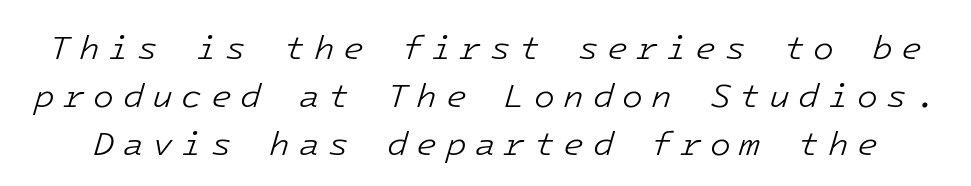
{"italic": "yes", "lean": "right", "slant_degrees": 16, "bold": "no", "weight": "light", "width": "normal", "stroke_contrast": "low", "x_height": "medium", "underline": "no", "line_spacing": "normal", "line_spacing_ratio": 1.41, "letter_spacing": "wide", "letter_spacing_em": 0.25, "glyph_px": 34}
